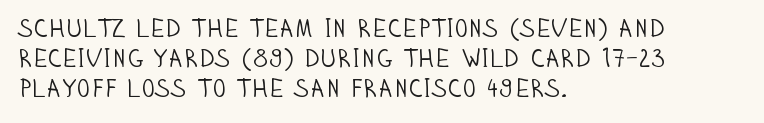
The image shows 25 px text type, upright; set left-aligned, line spacing 1.21x, normal letter spacing, not underlined.
